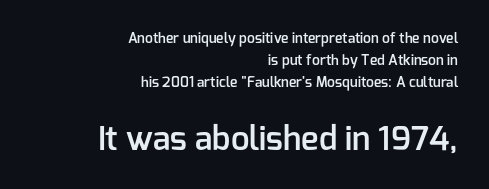
Posture: straight, roman, zero tilt. These lines keep a tight, regular rhythm from letter to letter. In terms of weight, the rendering is demibold, just under bold. Whoever set this chose a conventional vertical rhythm. Here the designer chose a conventional face with non-uniform glyph widths.
